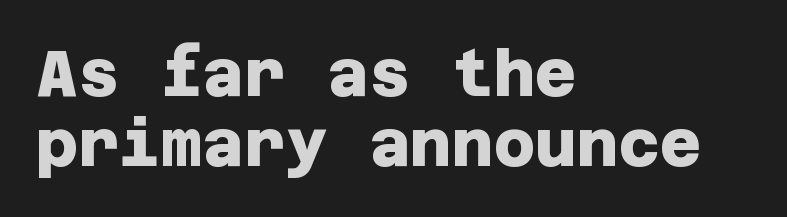
Q: Is the text bold? A: Yes.
Q: Is the typeface a serif or a sans-serif typeface? A: Sans-serif.
Q: Is the text underlined? A: No.
Q: How is the paragraph aligned? A: Left-aligned.
Q: Is the spacing between letters normal or unusually wide? A: Normal.
Q: Is the spacing between lines tight, normal or loose? A: Tight.
Q: Width (condensed, normal, or wide)? A: Normal.
Q: Stroke contrast? A: Low.
Q: x-height? A: Large.
